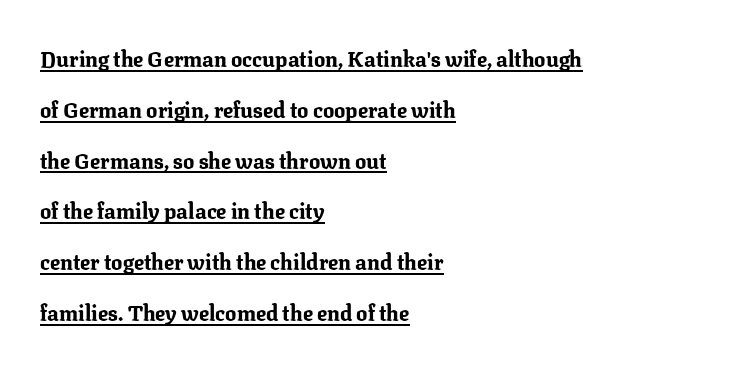
Q: Is the text bold? A: Yes.
Q: Is the text italic (slanted)? A: No, it is upright.
Q: Is the text underlined? A: Yes.
Q: How is the paragraph aligned? A: Left-aligned.
Q: Is the spacing between letters normal or unusually wide? A: Normal.
Q: Is the spacing between lines tight, normal or loose? A: Loose.
